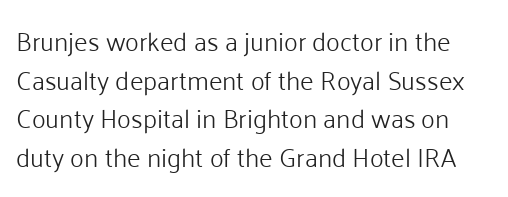
Q: Is the text bold? A: No.
Q: Is the text italic (slanted)? A: No, it is upright.
Q: Is the text underlined? A: No.
Q: Is the spacing between letters normal or unusually wide? A: Normal.
Q: Is the spacing between lines tight, normal or loose? A: Normal.
